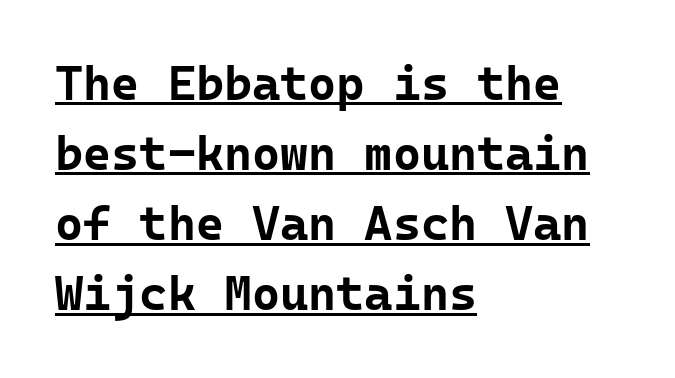
{"serif": "no", "italic": "no", "bold": "yes", "weight": "bold", "width": "normal", "stroke_contrast": "low", "x_height": "medium", "monospaced": "yes", "underline": "yes", "align": "left", "line_spacing": "normal", "line_spacing_ratio": 1.46, "letter_spacing": "normal", "letter_spacing_em": 0.0, "glyph_px": 48}
